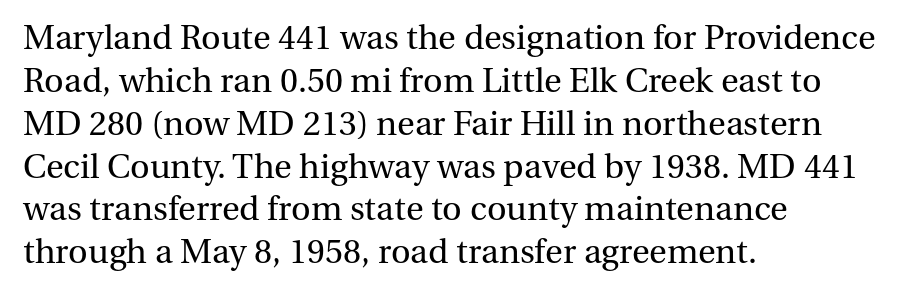
The image shows 34 px regular-weight serif type, upright; set left-aligned, normal line spacing (1.26x), normal letter spacing, not underlined; medium stroke contrast and a medium x-height.
